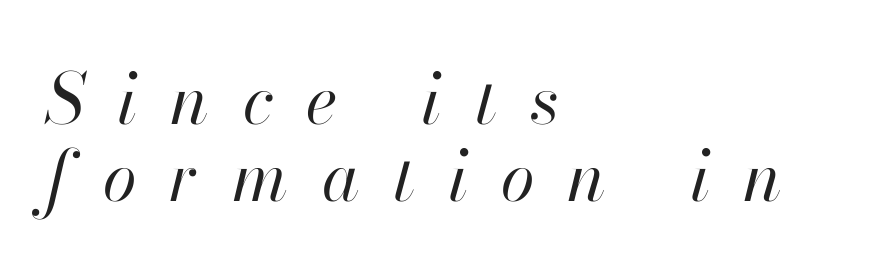
The image shows 69 px regular-weight type, italic (leaning right); set left-aligned, tight line spacing (1.12x), unusually wide letter spacing (+0.48 em), not underlined; high stroke contrast and a small x-height.
